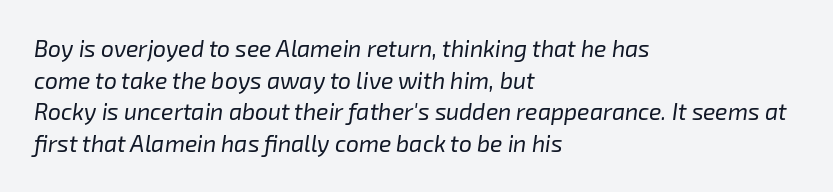
Where is the straight margin? On the left. What's the leading like? Ordinary, nothing unusual. The tracking reads as untouched default to a designer's eye. The foot of each line stays bare and open. Notice how the stems are inclined rather than vertical — that's the hallmark of italics.
